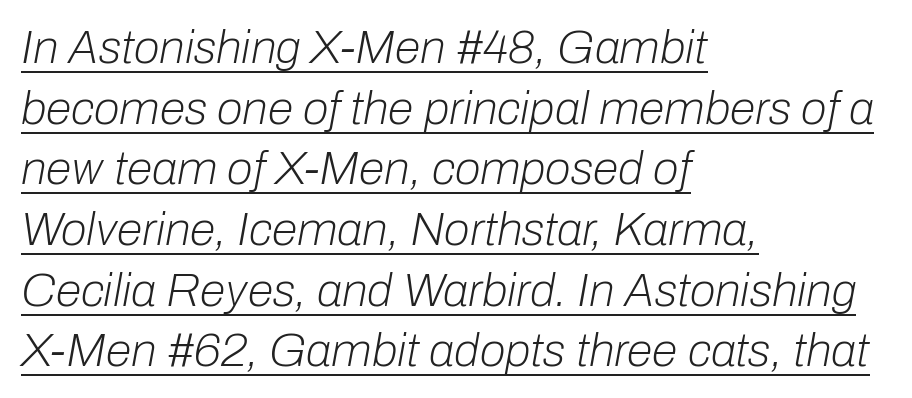
The image shows 47 px light type, italic (leaning right); set left-aligned, normal line spacing (1.29x), normal letter spacing, underlined; low stroke contrast and a medium x-height.
